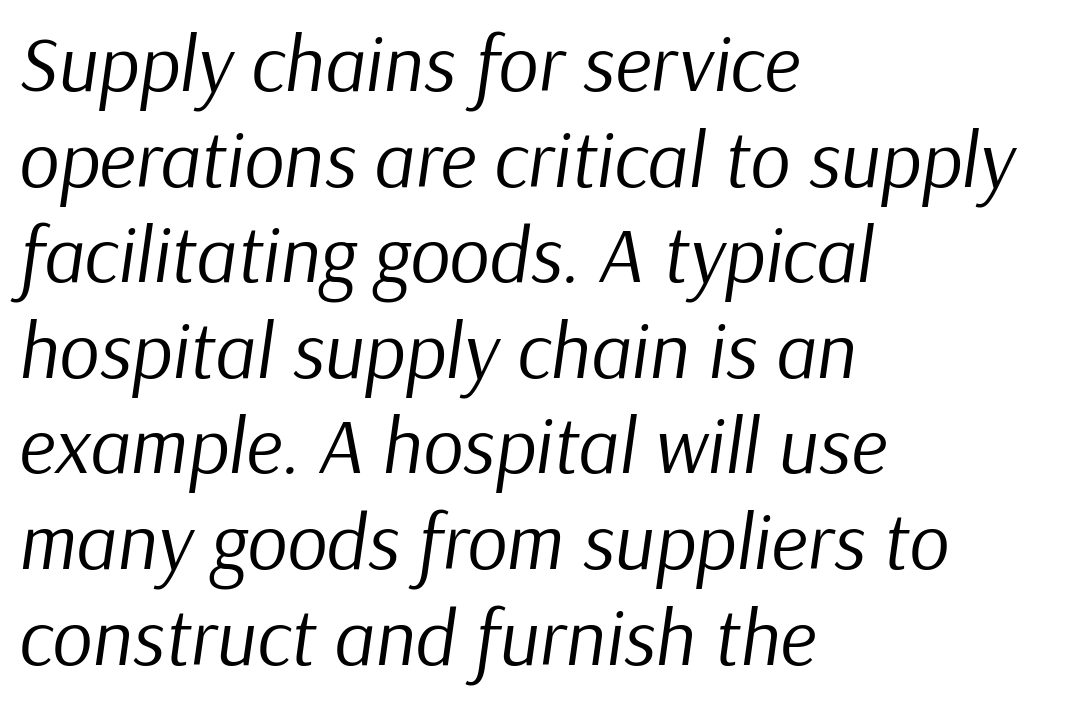
The image shows 79 px regular-weight type, italic (leaning right); set left-aligned, line spacing 1.21x, normal letter spacing, not underlined; low stroke contrast and a medium x-height.
